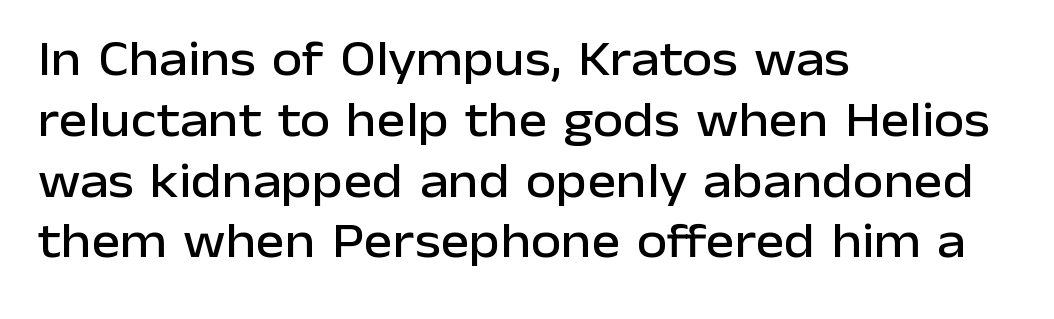
Q: Is the text italic (slanted)? A: No, it is upright.
Q: Is the typeface a serif or a sans-serif typeface? A: Sans-serif.
Q: Is the text underlined? A: No.
Q: How is the paragraph aligned? A: Left-aligned.
Q: Is the spacing between letters normal or unusually wide? A: Normal.
Q: Width (condensed, normal, or wide)? A: Normal.
Q: Stroke contrast? A: Low.
Q: x-height? A: Medium.
Q: Monospaced? A: No.
